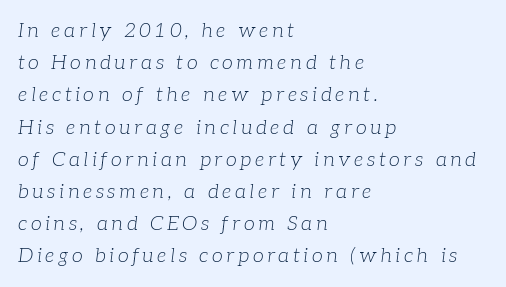
{"italic": "yes", "lean": "right", "slant_degrees": 7, "bold": "no", "underline": "no", "align": "left", "line_spacing": "normal", "line_spacing_ratio": 1.61, "glyph_px": 20}
